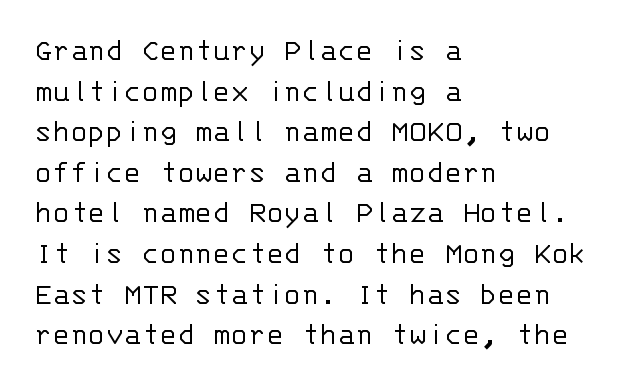
The image shows 33 px light sans-serif type, upright, monospaced; set left-aligned, line spacing 1.23x, normal letter spacing, not underlined; low stroke contrast and a large x-height.
